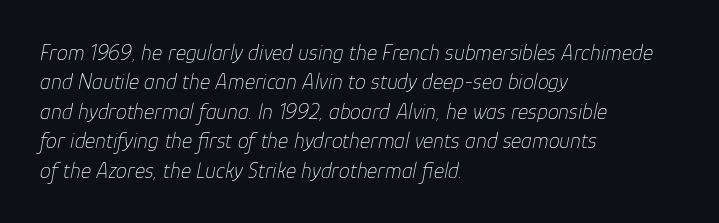
{"italic": "yes", "lean": "right", "slant_degrees": 12, "bold": "no", "underline": "no", "align": "left", "line_spacing": "normal", "line_spacing_ratio": 1.34, "letter_spacing": "normal", "letter_spacing_em": 0.0, "glyph_px": 22}
